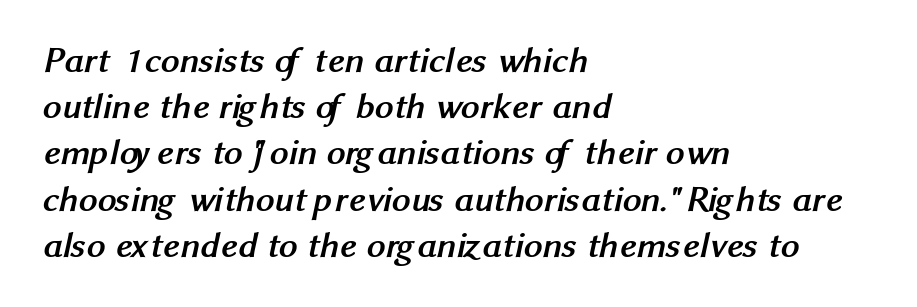
The image shows 37 px semibold sans-serif type; set left-aligned, normal line spacing (1.25x), normal letter spacing, not underlined; medium stroke contrast and a medium x-height.
